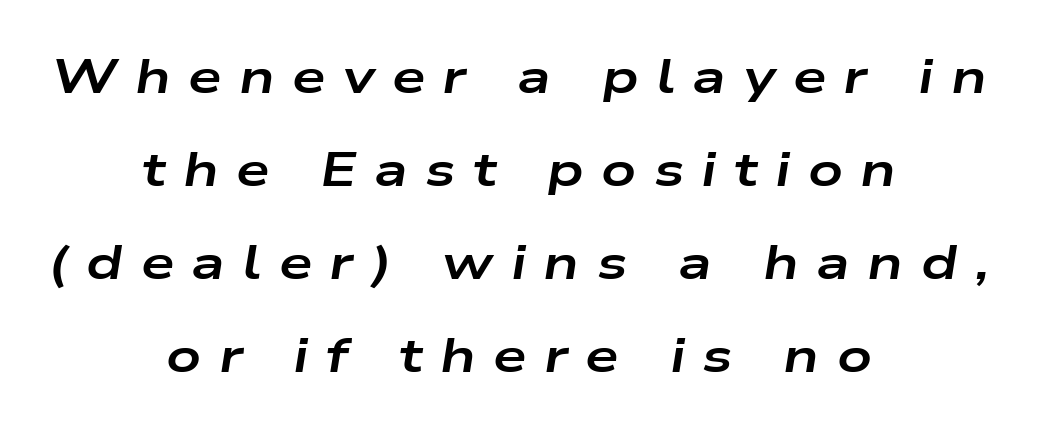
The image shows 48 px bold, wide type, italic (leaning right); set centered, loose line spacing (1.94x), unusually wide letter spacing (+0.36 em), not underlined; low stroke contrast and a medium x-height.
